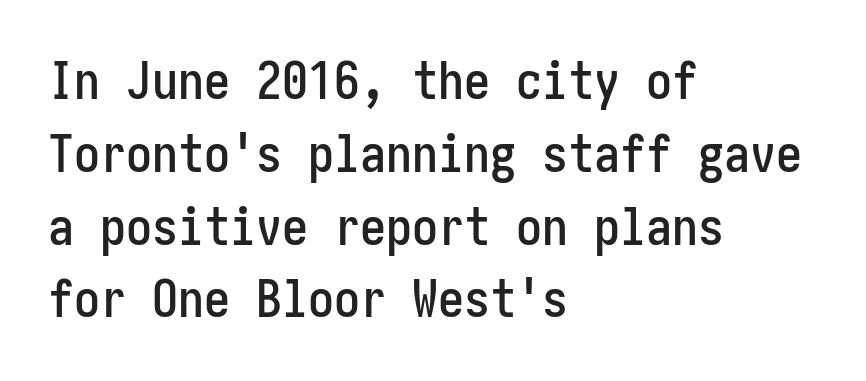
Each letter's strokes conclude bluntly, with no projecting serifs. Descender tails drop into unmarked territory. This sample keeps an unexceptional amount of space between lines. Each line starts at the same left margin while the right side varies. The specimen reads as upright at a glance.
